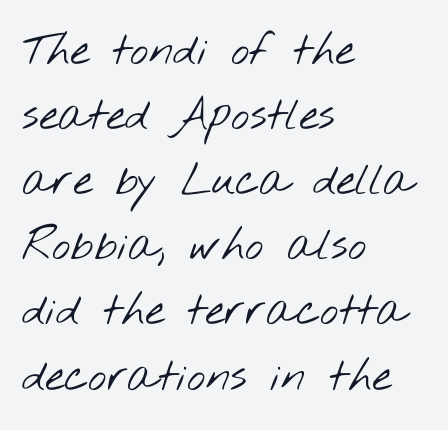
Is the letter spacing exaggerated? No — it looks like the ordinary default. Each letter keeps its own natural width here, so spacing adapts to shape. The designer left line spacing at the default. The paragraph shown leans on its left margin.
